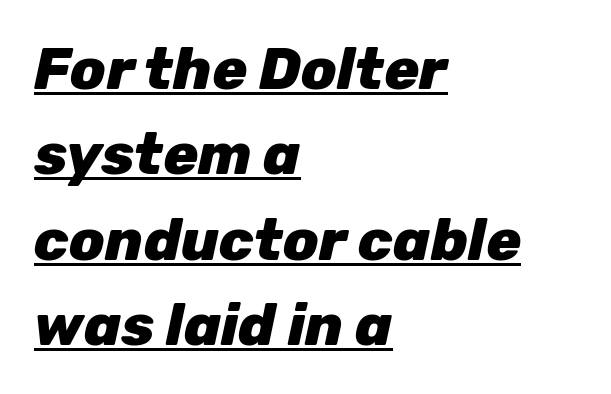
There is no visible air inserted between adjacent glyphs. The lines in this sample share a left origin and differ only in where they stop. The specimen reads as italic at a glance. In designer terms, the underline attribute is active on this setting. Pretty heavy lettering here — definitely bold. Character widths vary here, with narrow letters taking less room than wide ones.
